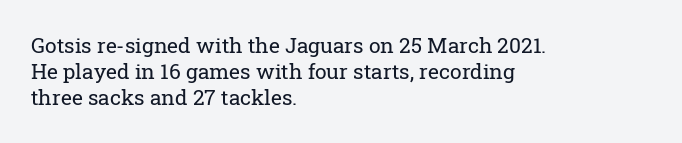
{"italic": "no", "bold": "no", "underline": "no", "align": "left", "line_spacing_ratio": 1.24, "letter_spacing": "normal", "letter_spacing_em": 0.0, "glyph_px": 21}
